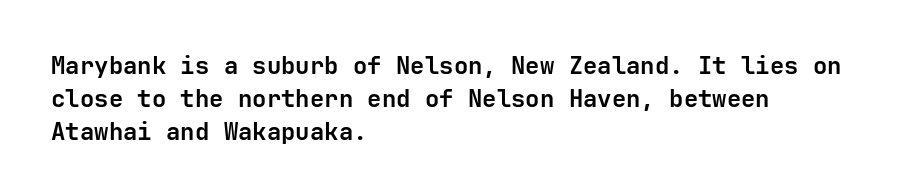
Q: Is the text bold? A: Yes.
Q: Is the text italic (slanted)? A: No, it is upright.
Q: Is the text underlined? A: No.
Q: How is the paragraph aligned? A: Left-aligned.
Q: Is the spacing between letters normal or unusually wide? A: Normal.
Q: Is the spacing between lines tight, normal or loose? A: Normal.
